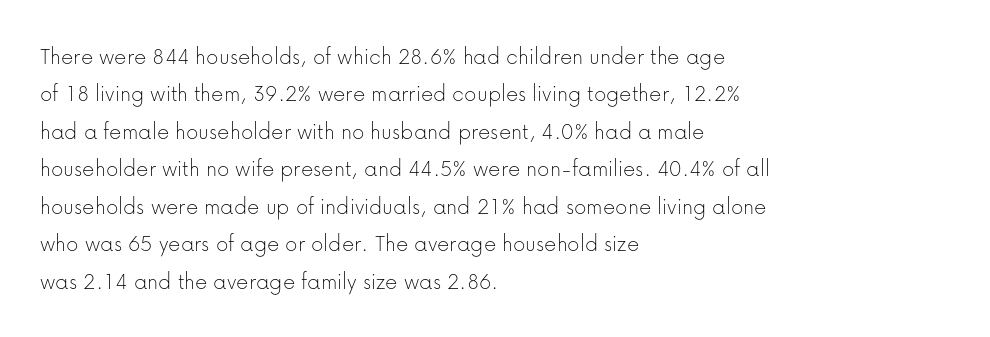
{"italic": "no", "bold": "no", "underline": "no", "align": "left", "line_spacing": "normal", "line_spacing_ratio": 1.56, "letter_spacing": "normal", "letter_spacing_em": 0.0, "glyph_px": 24}
